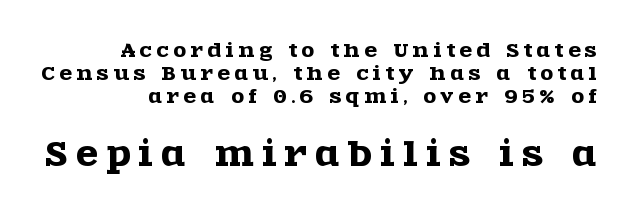
Q: Is the text italic (slanted)? A: No, it is upright.
Q: Is the typeface a serif or a sans-serif typeface? A: Serif.
Q: Is the text underlined? A: No.
Q: How is the paragraph aligned? A: Right-aligned.
Q: Is the spacing between letters normal or unusually wide? A: Unusually wide.
Q: Is the spacing between lines tight, normal or loose? A: Normal.
Q: Which block of text is set in a larger size, the first (top) or the second (bottom)? A: The second (bottom) one.
Q: Width (condensed, normal, or wide)? A: Wide.
Q: x-height? A: Large.
Q: Monospaced? A: No.
